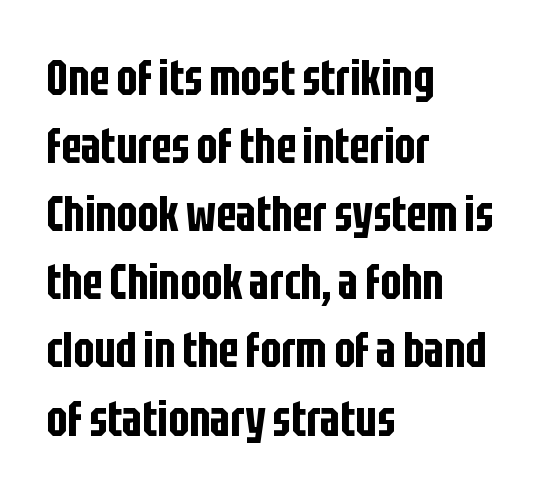
{"serif": "no", "italic": "no", "width": "condensed", "stroke_contrast": "low", "x_height": "large", "monospaced": "no", "underline": "no", "align": "left", "line_spacing": "normal", "line_spacing_ratio": 1.39, "letter_spacing": "normal", "letter_spacing_em": 0.0, "glyph_px": 49}
